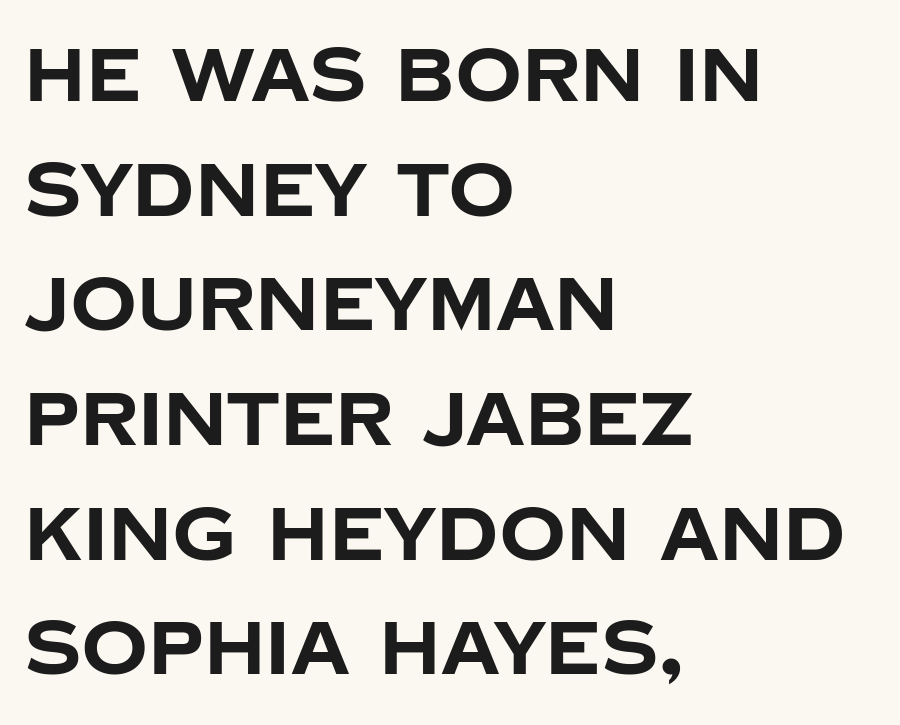
You could not count columns in this text — the font is proportionally spaced. Observe the absence of serifs on each vertical stroke in this sample. Is the type bold? Yes — the strokes are clearly thick and heavy. Typeset ragged right — the left edge is the straight one.
